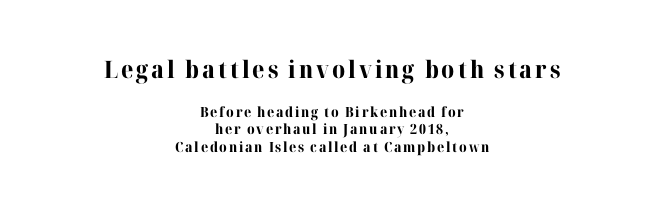
{"italic": "no", "bold": "yes", "underline": "no", "align": "center", "line_spacing": "normal", "line_spacing_ratio": 1.27, "larger_block": "first", "size_ratio": 1.71, "glyph_px": 24}
